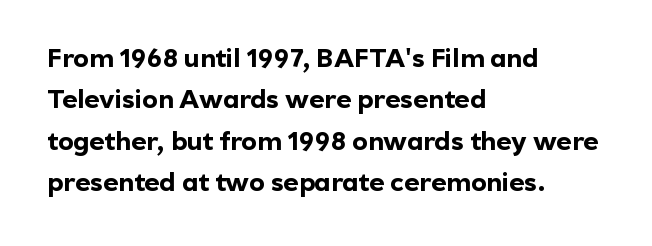
Q: Is the text bold? A: Yes.
Q: Is the text italic (slanted)? A: No, it is upright.
Q: Is the text underlined? A: No.
Q: How is the paragraph aligned? A: Left-aligned.
Q: Is the spacing between letters normal or unusually wide? A: Normal.
Q: Is the spacing between lines tight, normal or loose? A: Normal.
